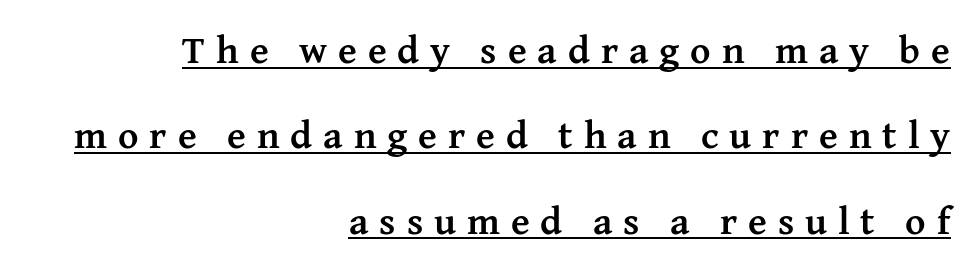
The image shows 39 px semibold serif type, upright; set right-aligned, loose line spacing (2.19x), unusually wide letter spacing (+0.28 em), underlined; medium stroke contrast and a medium x-height.
